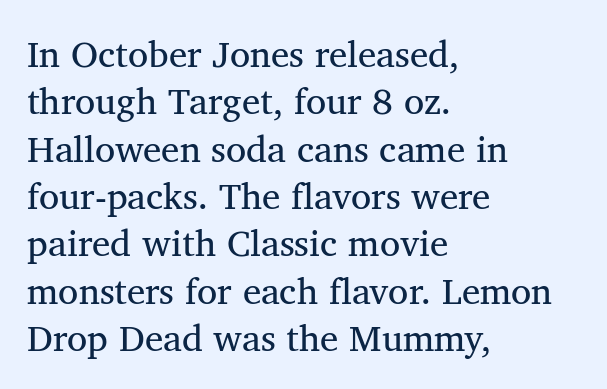
No word sits above an underline. Do the characters align in a grid? No, the font is proportional. The characters display serif detailing at their extremities. The passage shown has conventional tracking throughout. A typesetter would call this leading conventional body-copy spacing.
